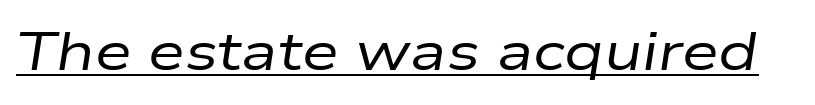
The image shows 53 px regular-weight, wide type, italic (leaning right); set normal letter spacing, underlined; low stroke contrast and a medium x-height.
